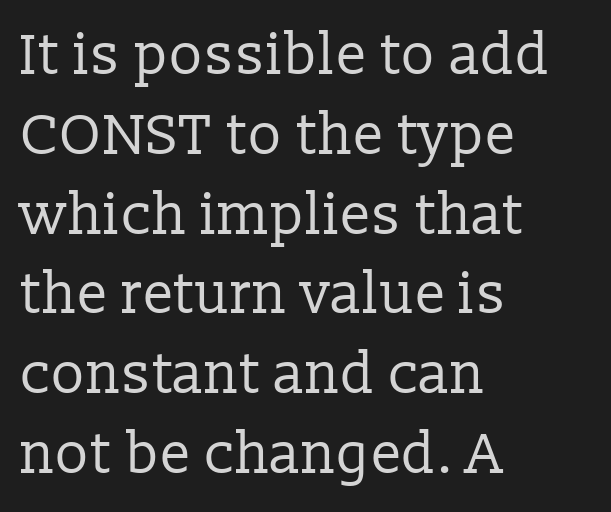
The letters advance in unequal steps, a hallmark of proportional type. Underlining? Definitely not there. Is the letter spacing exaggerated? No — it looks like the ordinary default. The letters look calm and open, with moderate or lighter stems.
